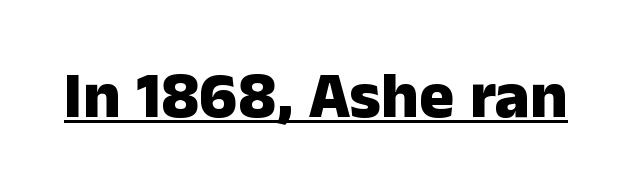
Q: Is the text bold? A: Yes.
Q: Is the text italic (slanted)? A: No, it is upright.
Q: Is the typeface a serif or a sans-serif typeface? A: Sans-serif.
Q: Is the text underlined? A: Yes.
Q: Is the spacing between letters normal or unusually wide? A: Normal.
Q: Width (condensed, normal, or wide)? A: Normal.
Q: Stroke contrast? A: Low.
Q: x-height? A: Medium.
Q: Monospaced? A: No.
